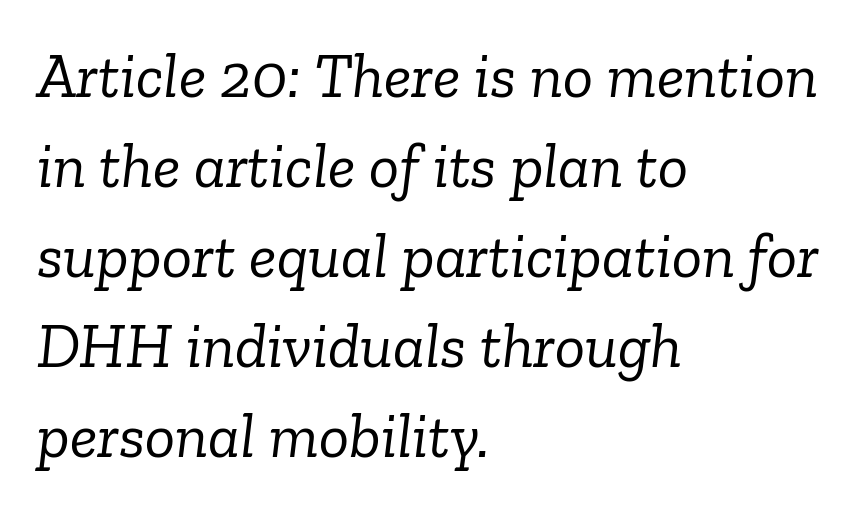
Q: Is the text bold? A: No.
Q: Is the text italic (slanted)? A: Yes, it leans right by about 6 degrees.
Q: Is the typeface a serif or a sans-serif typeface? A: Serif.
Q: Is the text underlined? A: No.
Q: How is the paragraph aligned? A: Left-aligned.
Q: Is the spacing between letters normal or unusually wide? A: Normal.
Q: Is the spacing between lines tight, normal or loose? A: Normal.
Q: Width (condensed, normal, or wide)? A: Normal.
Q: Stroke contrast? A: Low.
Q: x-height? A: Medium.
Q: Monospaced? A: No.
